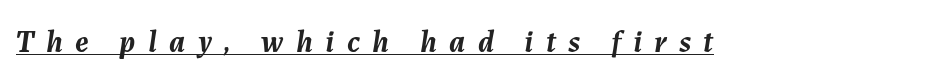
Is this a fixed-width face? No — the glyphs have proportional, varying widths. The tracking reads as deliberately expanded to a designer's eye. Stroke thickness is high; the sample reads as a true bold. The whole block is typeset with a tilt. The string is rendered with underlining switched on.
